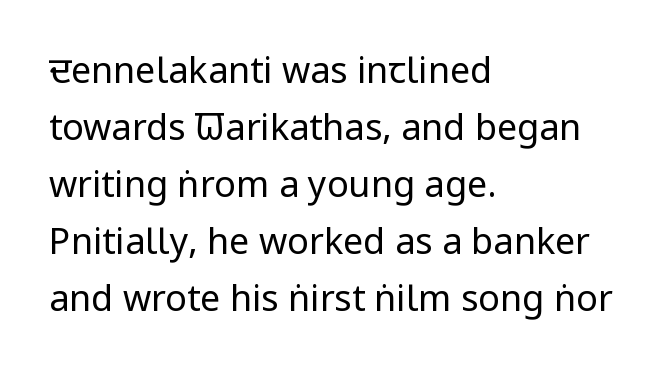
Q: Is the text bold? A: No.
Q: Is the text italic (slanted)? A: No, it is upright.
Q: Is the typeface a serif or a sans-serif typeface? A: Sans-serif.
Q: Is the text underlined? A: No.
Q: How is the paragraph aligned? A: Left-aligned.
Q: Is the spacing between letters normal or unusually wide? A: Normal.
Q: Is the spacing between lines tight, normal or loose? A: Normal.
Q: Width (condensed, normal, or wide)? A: Condensed.
Q: Stroke contrast? A: Low.
Q: x-height? A: Large.
Q: Monospaced? A: No.
